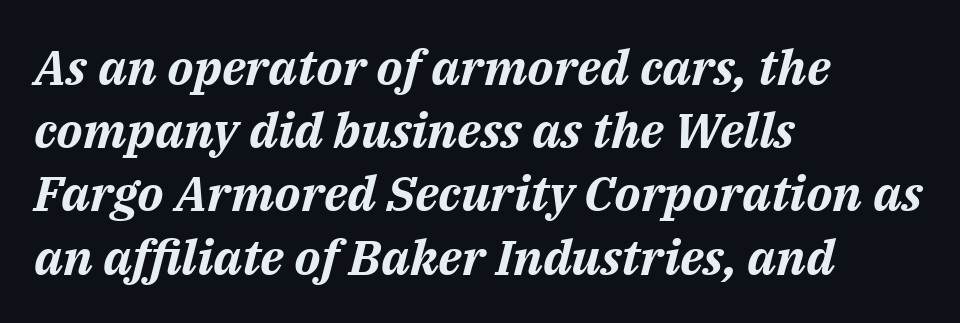
Q: Is the text bold? A: Yes.
Q: Is the text italic (slanted)? A: Yes, it leans right by about 14 degrees.
Q: Is the text underlined? A: No.
Q: How is the paragraph aligned? A: Left-aligned.
Q: Is the spacing between letters normal or unusually wide? A: Normal.
Q: Is the spacing between lines tight, normal or loose? A: Normal.
Q: Width (condensed, normal, or wide)? A: Normal.
Q: Stroke contrast? A: Medium.
Q: x-height? A: Medium.
Q: Monospaced? A: No.
